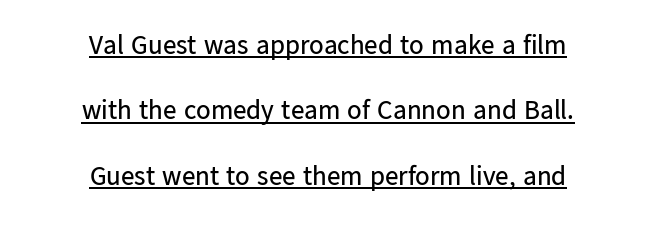
Q: Is the text bold? A: No.
Q: Is the text italic (slanted)? A: No, it is upright.
Q: Is the text underlined? A: Yes.
Q: How is the paragraph aligned? A: Centered.
Q: Is the spacing between letters normal or unusually wide? A: Normal.
Q: Is the spacing between lines tight, normal or loose? A: Loose.
